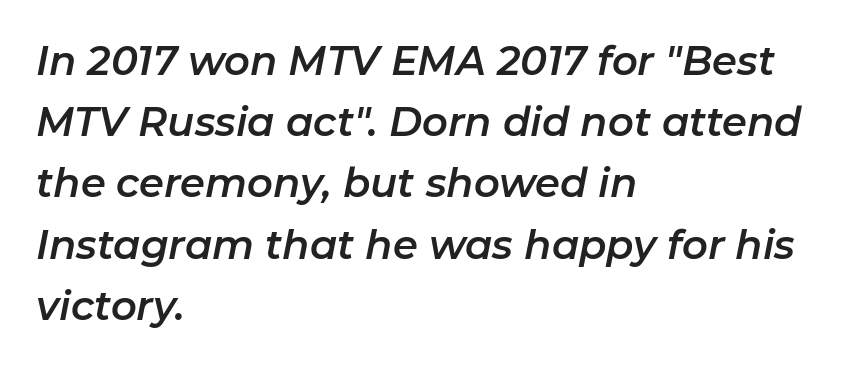
Q: Is the text italic (slanted)? A: Yes, it leans right by about 11 degrees.
Q: Is the text underlined? A: No.
Q: How is the paragraph aligned? A: Left-aligned.
Q: Is the spacing between letters normal or unusually wide? A: Normal.
Q: Is the spacing between lines tight, normal or loose? A: Normal.
Q: Width (condensed, normal, or wide)? A: Normal.
Q: Stroke contrast? A: Low.
Q: x-height? A: Medium.
Q: Monospaced? A: No.
